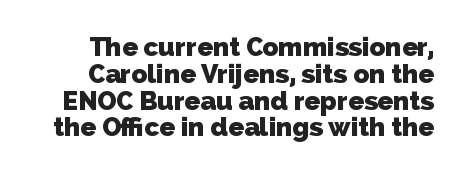
The image shows 26 px bold type; set tight line spacing (1.03x), normal letter spacing, not underlined.
